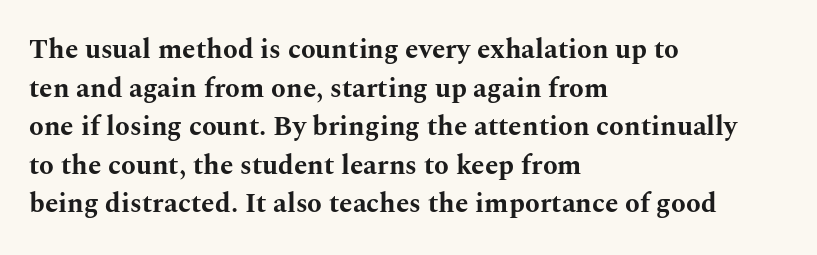
The glyphs are unaccompanied by any horizontal stroke below them. Alignment: flush left. Its strokes are broad and dark, the hallmark of bold type. Designer's note — italics off, roman on.
